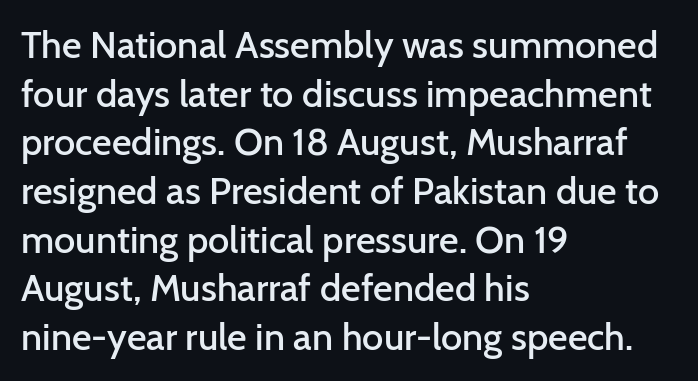
Q: Is the text bold? A: Semi-bold.
Q: Is the text italic (slanted)? A: No, it is upright.
Q: Is the typeface a serif or a sans-serif typeface? A: Sans-serif.
Q: Is the text underlined? A: No.
Q: How is the paragraph aligned? A: Left-aligned.
Q: Is the spacing between letters normal or unusually wide? A: Normal.
Q: Is the spacing between lines tight, normal or loose? A: Normal.
Q: Width (condensed, normal, or wide)? A: Normal.
Q: Stroke contrast? A: Low.
Q: x-height? A: Medium.
Q: Monospaced? A: No.
